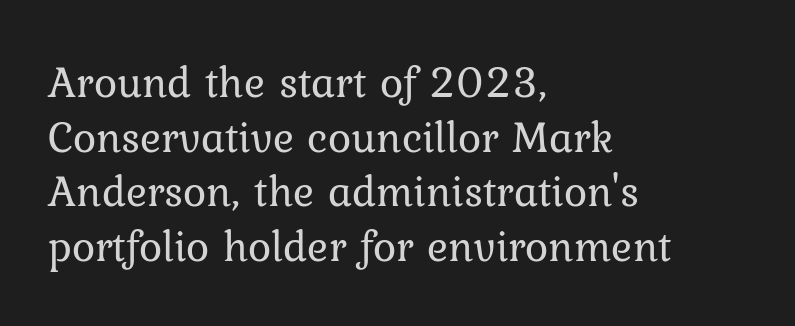
The image shows 44 px regular-weight type, upright; set left-aligned, line spacing 1.24x, normal letter spacing, not underlined; low stroke contrast and a medium x-height.
